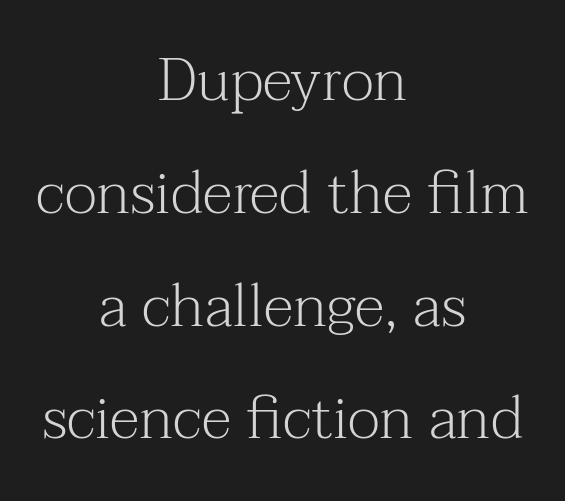
The image shows 60 px light serif type, upright; set centered, line spacing 1.88x, normal letter spacing, not underlined; medium stroke contrast and a medium x-height.
